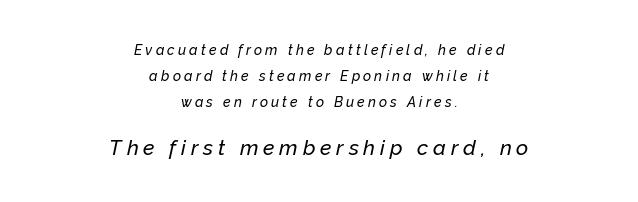
Q: Is the text italic (slanted)? A: Yes, it leans right by about 12 degrees.
Q: Is the text underlined? A: No.
Q: How is the paragraph aligned? A: Centered.
Q: Is the spacing between letters normal or unusually wide? A: Unusually wide.
Q: Which block of text is set in a larger size, the first (top) or the second (bottom)? A: The second (bottom) one.
